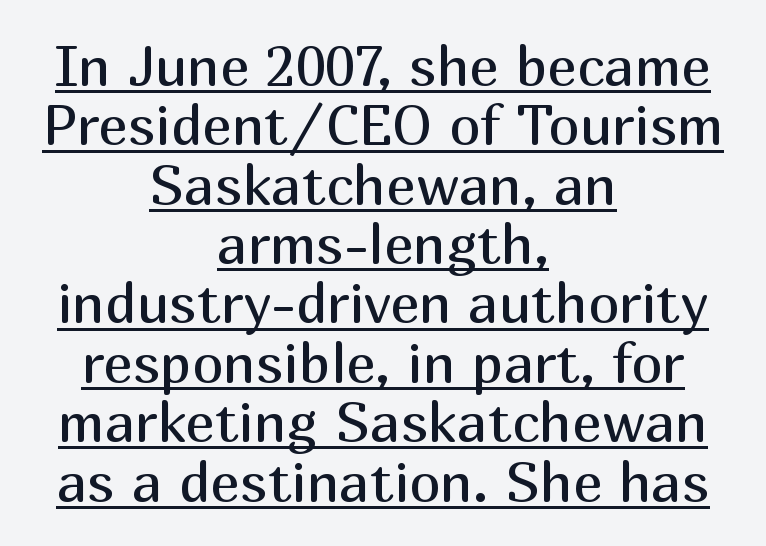
Q: Is the text bold? A: No.
Q: Is the text italic (slanted)? A: No, it is upright.
Q: Is the typeface a serif or a sans-serif typeface? A: Sans-serif.
Q: Is the text underlined? A: Yes.
Q: How is the paragraph aligned? A: Centered.
Q: Is the spacing between letters normal or unusually wide? A: Normal.
Q: Is the spacing between lines tight, normal or loose? A: Tight.
Q: Width (condensed, normal, or wide)? A: Normal.
Q: Stroke contrast? A: Medium.
Q: x-height? A: Medium.
Q: Monospaced? A: No.
